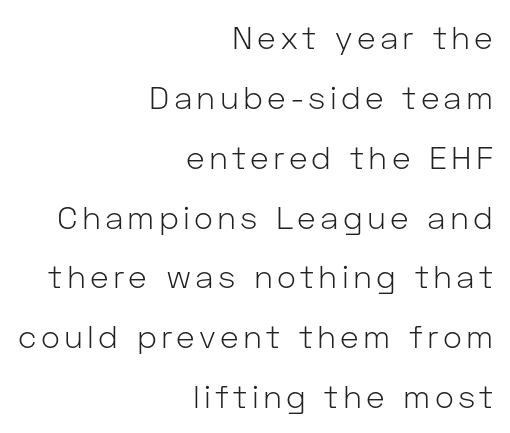
The image shows 32 px light sans-serif type, upright; set right-aligned, line spacing 1.87x, not underlined; low stroke contrast and a medium x-height.
